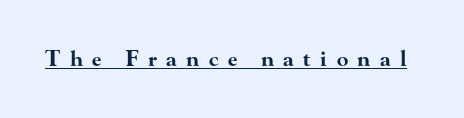
Stroke thickness is high; the sample reads as a true bold. Does a line run under the words? Yes, clearly. Posture: vertical. Caption: expanded tracking, letters set apart.
